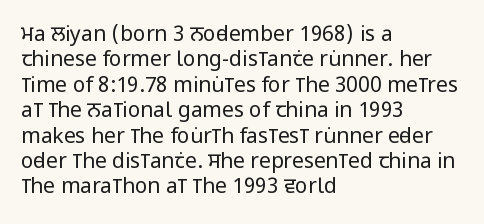
{"italic": "no", "bold": "no", "underline": "no", "align": "left", "line_spacing_ratio": 1.21, "letter_spacing": "normal", "letter_spacing_em": 0.0, "glyph_px": 21}
